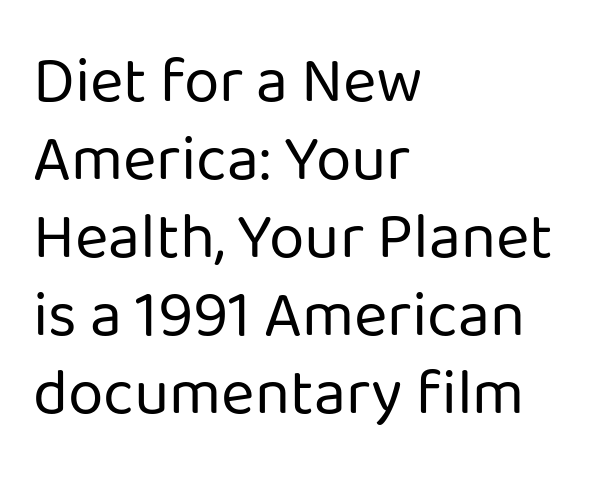
The image shows 64 px regular-weight sans-serif type, upright; set left-aligned, line spacing 1.22x, normal letter spacing, not underlined; low stroke contrast and a medium x-height.
